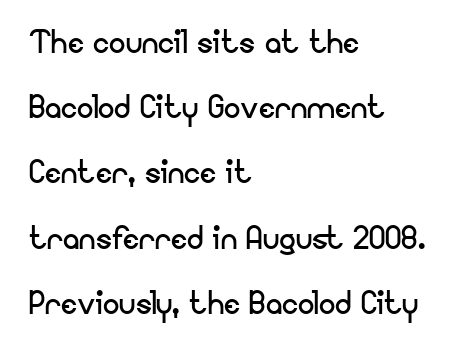
Q: Is the text bold? A: No.
Q: Is the text italic (slanted)? A: No, it is upright.
Q: Is the typeface a serif or a sans-serif typeface? A: Sans-serif.
Q: Is the text underlined? A: No.
Q: How is the paragraph aligned? A: Left-aligned.
Q: Is the spacing between letters normal or unusually wide? A: Normal.
Q: Is the spacing between lines tight, normal or loose? A: Normal.
Q: Width (condensed, normal, or wide)? A: Normal.
Q: Stroke contrast? A: Low.
Q: x-height? A: Small.
Q: Monospaced? A: No.
